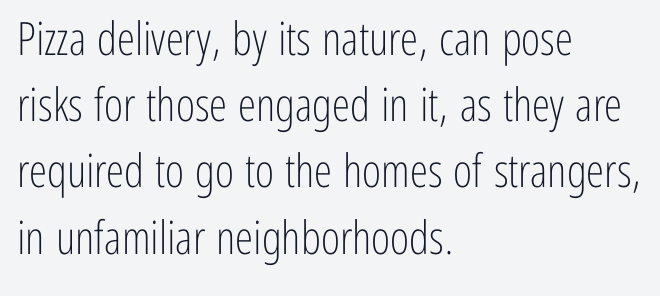
Q: Is the text bold? A: No.
Q: Is the text italic (slanted)? A: No, it is upright.
Q: Is the typeface a serif or a sans-serif typeface? A: Sans-serif.
Q: Is the text underlined? A: No.
Q: How is the paragraph aligned? A: Left-aligned.
Q: Is the spacing between letters normal or unusually wide? A: Normal.
Q: Is the spacing between lines tight, normal or loose? A: Normal.
Q: Width (condensed, normal, or wide)? A: Condensed.
Q: Stroke contrast? A: Low.
Q: x-height? A: Medium.
Q: Monospaced? A: No.
